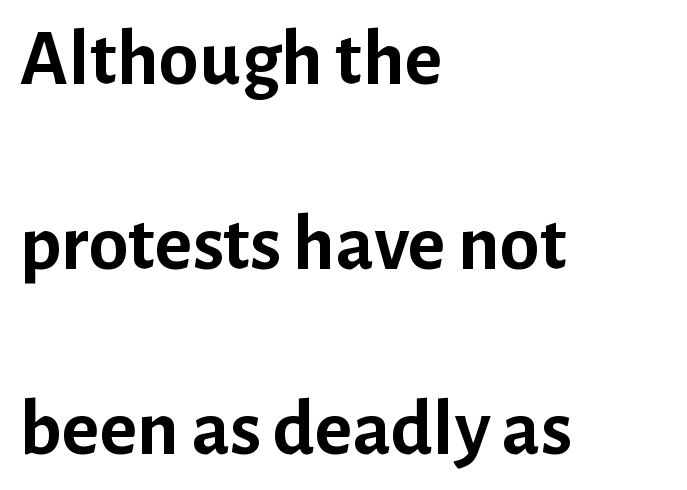
{"serif": "no", "italic": "no", "bold": "yes", "weight": "semibold", "width": "normal", "stroke_contrast": "low", "x_height": "medium", "monospaced": "no", "underline": "no", "align": "left", "line_spacing": "loose", "line_spacing_ratio": 2.31, "letter_spacing": "normal", "letter_spacing_em": 0.0, "glyph_px": 80}
